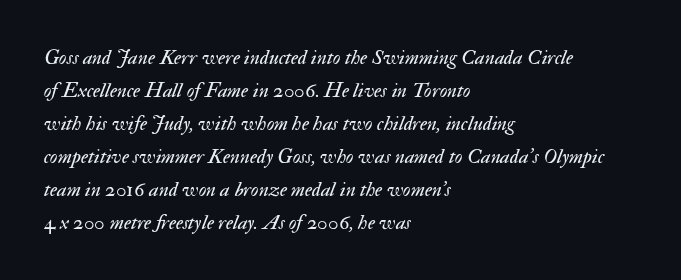
{"italic": "yes", "lean": "right", "slant_degrees": 17, "bold": "no", "underline": "no", "align": "left", "line_spacing": "normal", "line_spacing_ratio": 1.57, "letter_spacing": "normal", "letter_spacing_em": 0.0, "glyph_px": 21}
